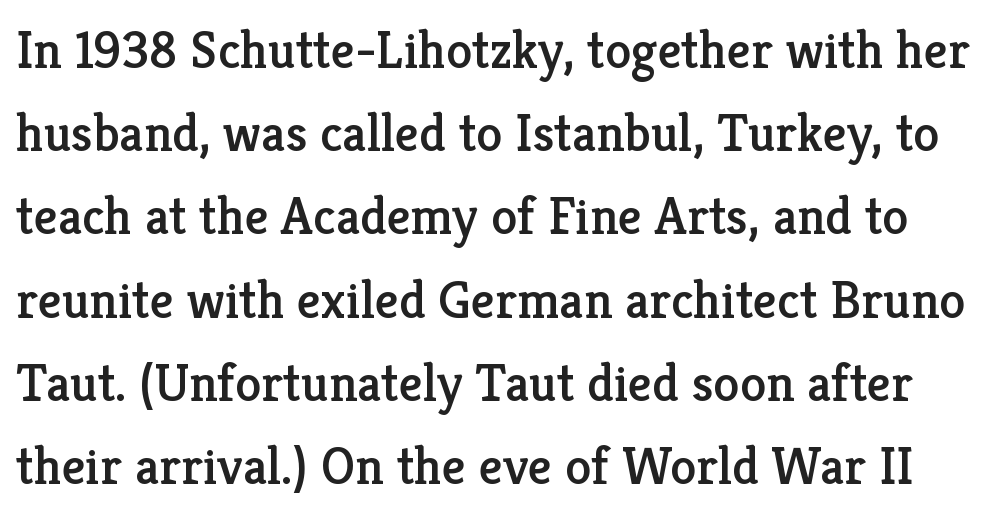
The image shows 53 px serif type, upright; set normal line spacing (1.57x), normal letter spacing, not underlined; low stroke contrast and a medium x-height.
